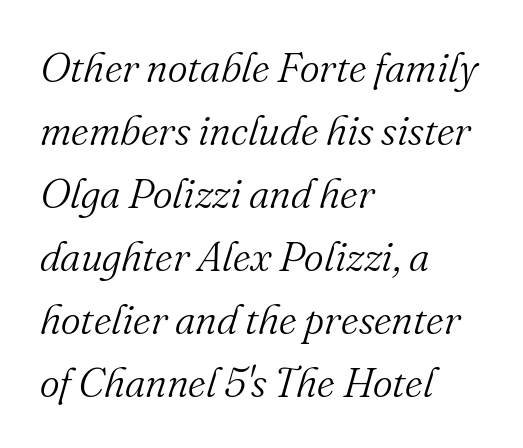
Q: Is the text bold? A: No.
Q: Is the text italic (slanted)? A: Yes, it leans right by about 16 degrees.
Q: Is the typeface a serif or a sans-serif typeface? A: Serif.
Q: Is the text underlined? A: No.
Q: How is the paragraph aligned? A: Left-aligned.
Q: Is the spacing between letters normal or unusually wide? A: Normal.
Q: Is the spacing between lines tight, normal or loose? A: Normal.
Q: Width (condensed, normal, or wide)? A: Normal.
Q: Stroke contrast? A: Medium.
Q: x-height? A: Small.
Q: Monospaced? A: No.
